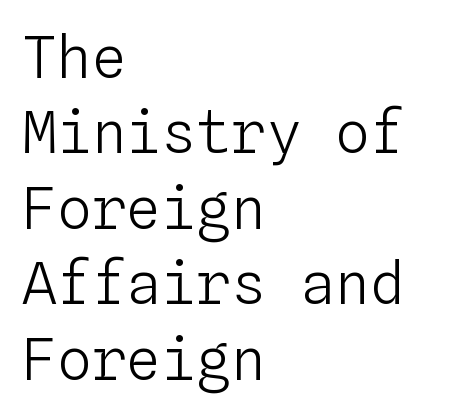
Q: Is the text bold? A: No.
Q: Is the text italic (slanted)? A: No, it is upright.
Q: Is the text underlined? A: No.
Q: How is the paragraph aligned? A: Left-aligned.
Q: Is the spacing between letters normal or unusually wide? A: Normal.
Q: Is the spacing between lines tight, normal or loose? A: Normal.
Q: Width (condensed, normal, or wide)? A: Normal.
Q: Stroke contrast? A: Low.
Q: x-height? A: Medium.
Q: Monospaced? A: Yes.
